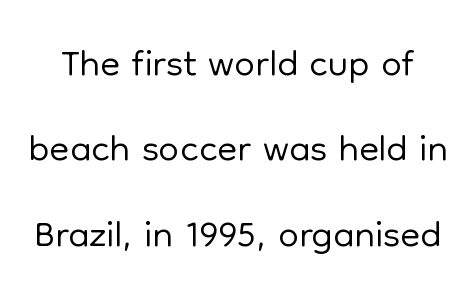
In terms of leading, this rendering sits right in the middle. Glance below the letters and you will spot only blank space. Each letter's strokes conclude bluntly, with no projecting serifs. This sample uses plain, unmodified letter spacing. This sample has the flowing, uneven cadence of proportional lettering. No chunkiness to these letters — they're not bold.
